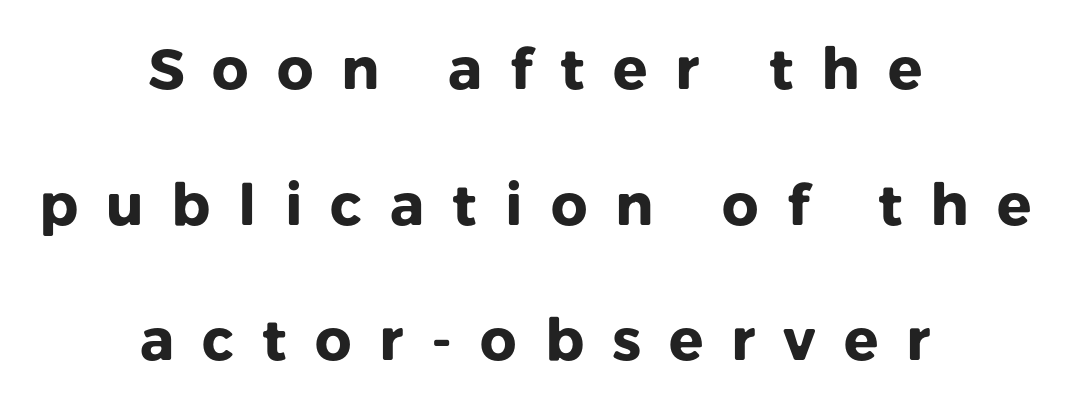
Q: Is the text bold? A: Yes.
Q: Is the text italic (slanted)? A: No, it is upright.
Q: Is the typeface a serif or a sans-serif typeface? A: Sans-serif.
Q: Is the text underlined? A: No.
Q: How is the paragraph aligned? A: Centered.
Q: Is the spacing between letters normal or unusually wide? A: Unusually wide.
Q: Is the spacing between lines tight, normal or loose? A: Loose.
Q: Width (condensed, normal, or wide)? A: Normal.
Q: Stroke contrast? A: Low.
Q: x-height? A: Medium.
Q: Monospaced? A: No.
